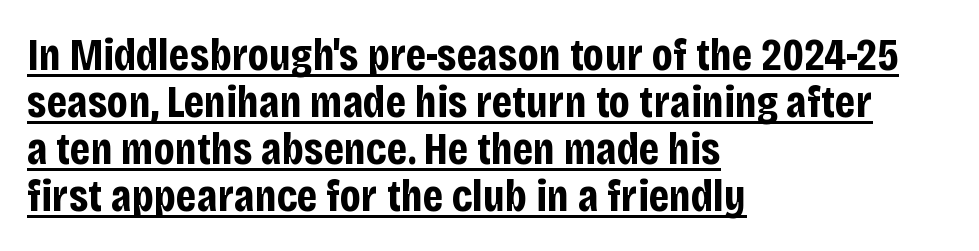
{"serif": "no", "italic": "no", "bold": "yes", "weight": "bold", "width": "condensed", "stroke_contrast": "low", "x_height": "large", "monospaced": "no", "underline": "yes", "align": "left", "line_spacing": "tight", "line_spacing_ratio": 1.02, "letter_spacing": "normal", "letter_spacing_em": 0.0, "glyph_px": 46}
